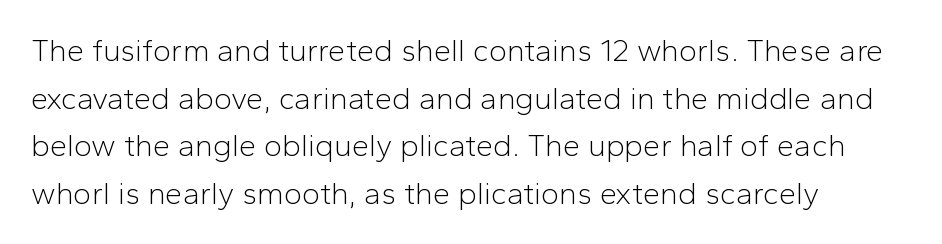
Has an underline been added? It has not. Is the type heavy? It reads as light-to-regular instead. Students, note that the glyphs here touch the page at normal intervals. The type sits square on the baseline with zero lean.
